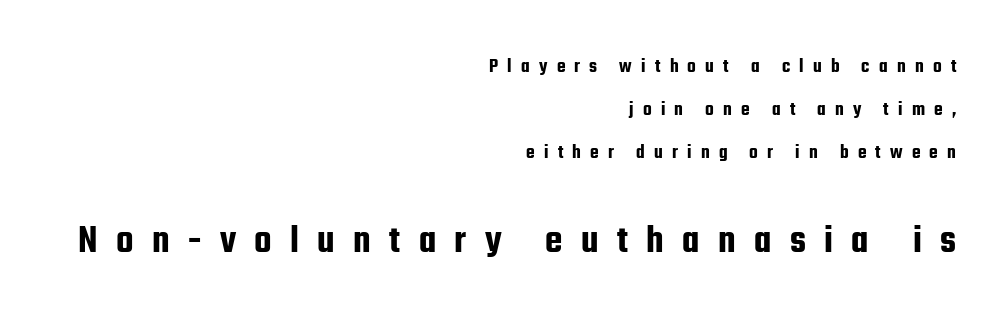
Q: Is the text italic (slanted)? A: No, it is upright.
Q: Is the typeface a serif or a sans-serif typeface? A: Sans-serif.
Q: Is the text underlined? A: No.
Q: How is the paragraph aligned? A: Right-aligned.
Q: Is the spacing between letters normal or unusually wide? A: Unusually wide.
Q: Is the spacing between lines tight, normal or loose? A: Loose.
Q: Which block of text is set in a larger size, the first (top) or the second (bottom)? A: The second (bottom) one.
Q: Width (condensed, normal, or wide)? A: Condensed.
Q: Stroke contrast? A: Low.
Q: x-height? A: Medium.
Q: Monospaced? A: No.
